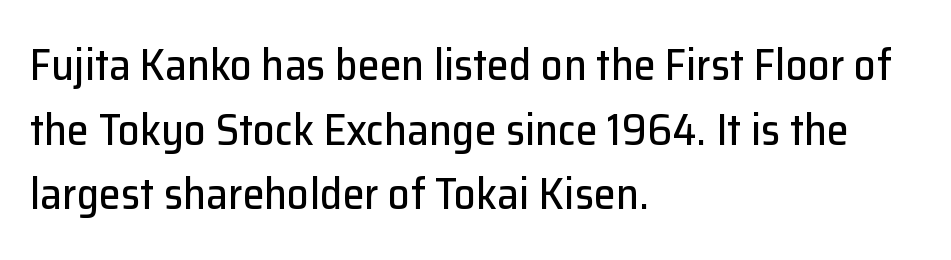
{"serif": "no", "italic": "no", "width": "normal", "stroke_contrast": "low", "x_height": "medium", "monospaced": "no", "underline": "no", "align": "left", "line_spacing": "normal", "line_spacing_ratio": 1.47, "letter_spacing": "normal", "letter_spacing_em": 0.0, "glyph_px": 44}
